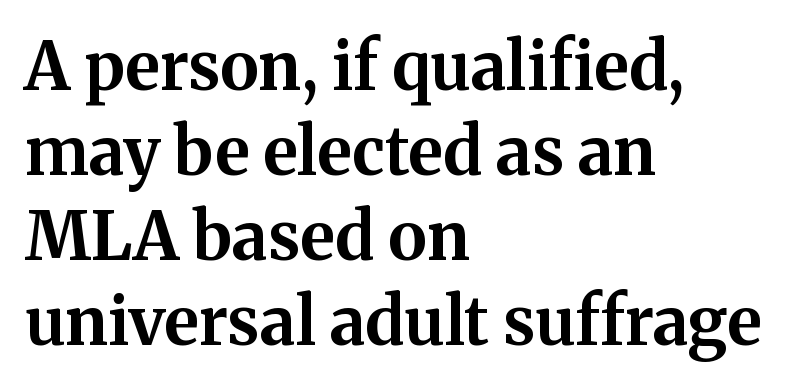
The image shows 66 px bold serif type, upright; set left-aligned, normal line spacing (1.29x), normal letter spacing, not underlined; medium stroke contrast and a medium x-height.
